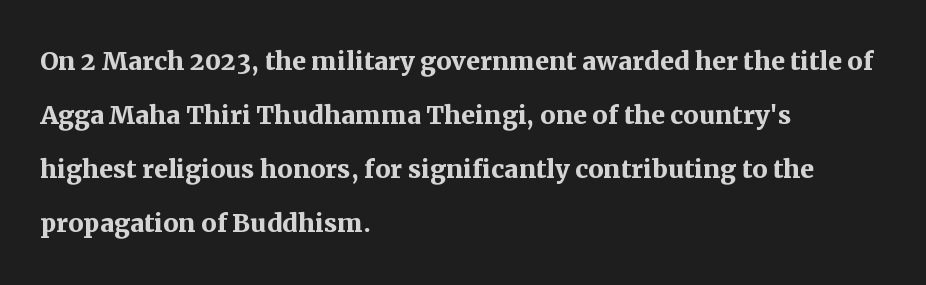
Q: Is the text bold? A: Yes.
Q: Is the text italic (slanted)? A: No, it is upright.
Q: Is the typeface a serif or a sans-serif typeface? A: Serif.
Q: Is the text underlined? A: No.
Q: How is the paragraph aligned? A: Left-aligned.
Q: Is the spacing between letters normal or unusually wide? A: Normal.
Q: Is the spacing between lines tight, normal or loose? A: Normal.
Q: Width (condensed, normal, or wide)? A: Normal.
Q: Stroke contrast? A: Medium.
Q: x-height? A: Medium.
Q: Monospaced? A: No.
